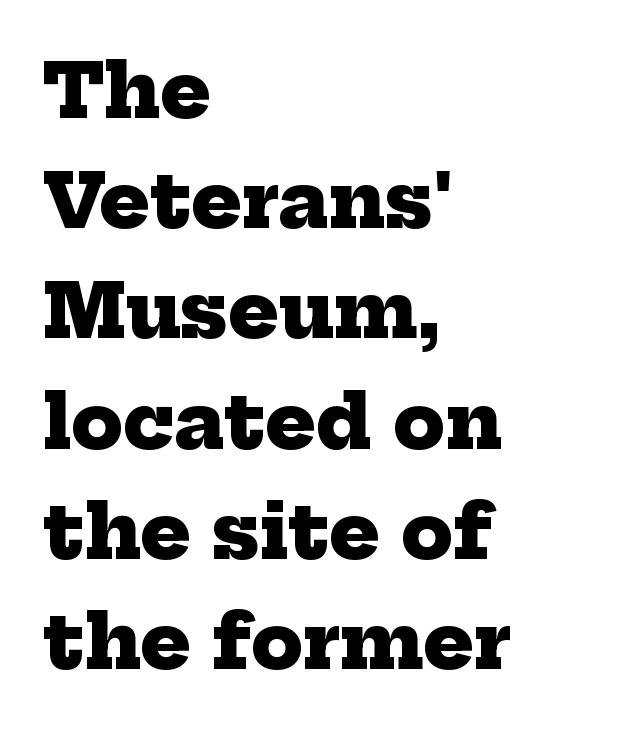
A serif font was chosen for this passage. The passage shown is not underscored anywhere. The text block is weighted toward the left margin, trailing off unevenly rightward. Proportional: the letters do not fall into vertical columns.
